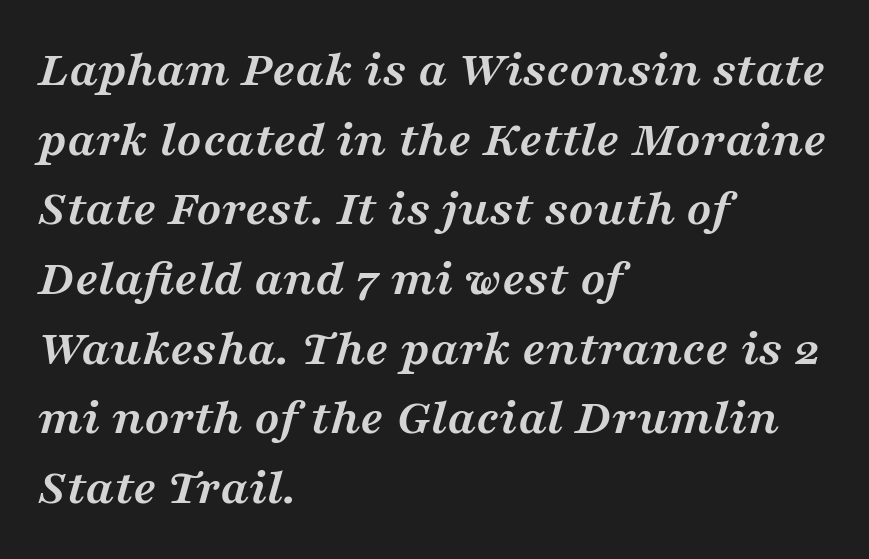
The image shows 52 px semibold, wide serif type, italic (leaning right); set left-aligned, normal line spacing (1.34x), normal letter spacing, not underlined; medium stroke contrast and a medium x-height.
